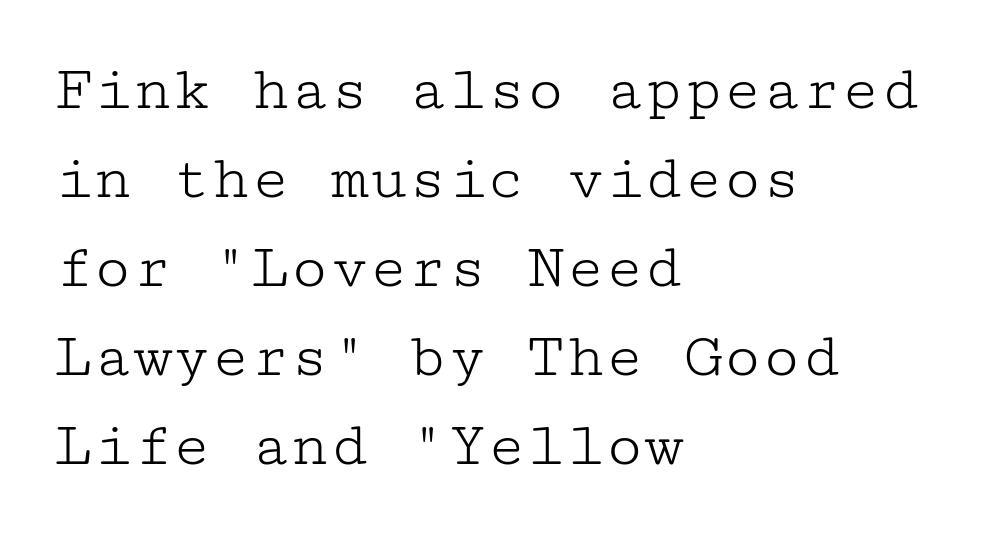
{"serif": "yes", "italic": "no", "bold": "no", "weight": "light", "width": "wide", "stroke_contrast": "low", "x_height": "medium", "underline": "no", "align": "left", "line_spacing": "normal", "line_spacing_ratio": 1.37, "letter_spacing": "normal", "letter_spacing_em": 0.0, "glyph_px": 65}
